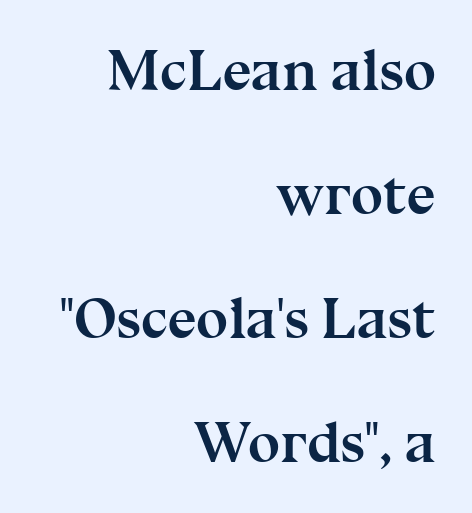
{"serif": "yes", "italic": "no", "bold": "yes", "weight": "semibold", "width": "normal", "stroke_contrast": "medium", "x_height": "medium", "monospaced": "no", "underline": "no", "align": "right", "line_spacing": "loose", "line_spacing_ratio": 2.14, "letter_spacing": "normal", "letter_spacing_em": 0.0, "glyph_px": 58}
